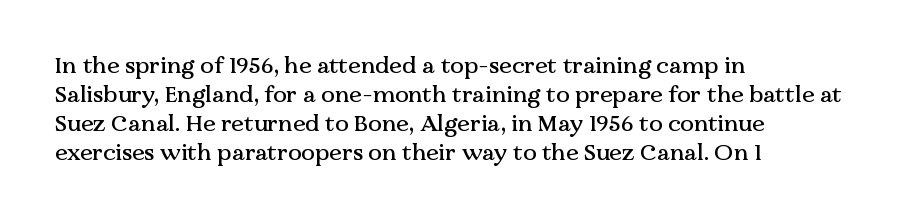
{"italic": "no", "underline": "no", "align": "left", "line_spacing": "normal", "line_spacing_ratio": 1.26, "letter_spacing": "normal", "letter_spacing_em": 0.0, "glyph_px": 23}
